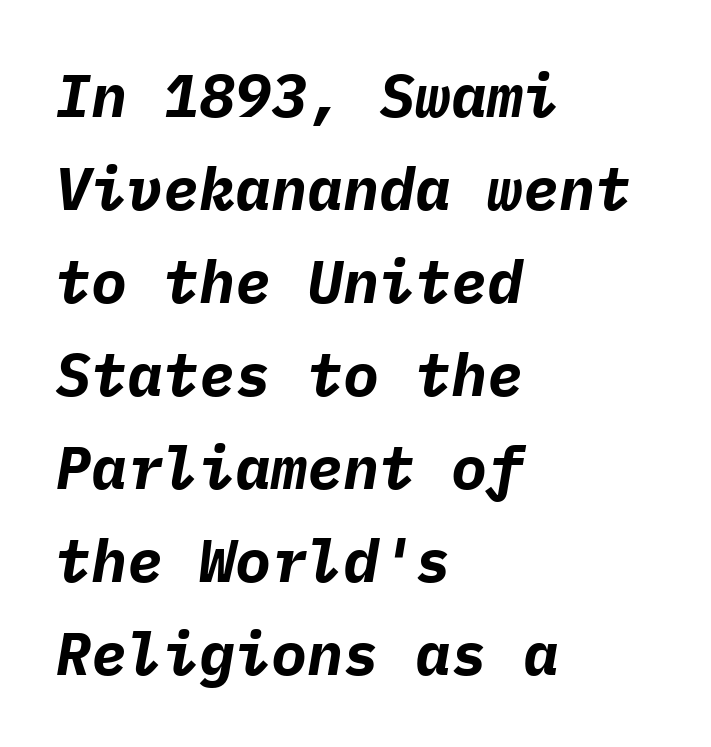
Q: Is the text bold? A: Yes.
Q: Is the text italic (slanted)? A: Yes, it leans right by about 9 degrees.
Q: Is the text underlined? A: No.
Q: How is the paragraph aligned? A: Left-aligned.
Q: Is the spacing between letters normal or unusually wide? A: Normal.
Q: Is the spacing between lines tight, normal or loose? A: Normal.
Q: Width (condensed, normal, or wide)? A: Normal.
Q: Stroke contrast? A: Low.
Q: x-height? A: Medium.
Q: Monospaced? A: Yes.
